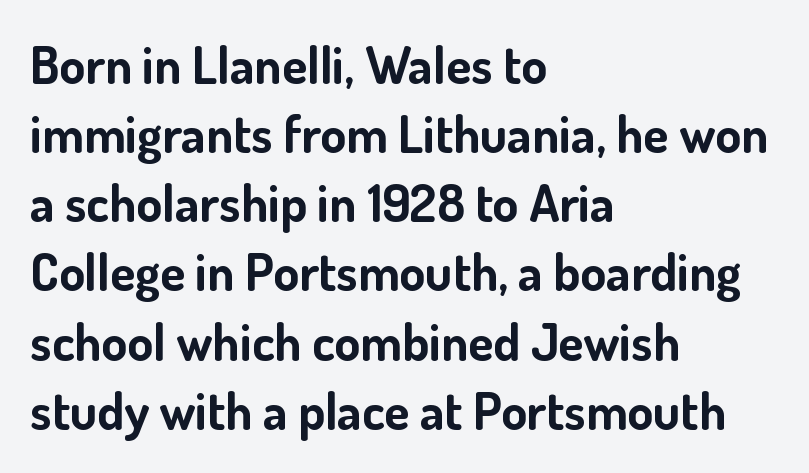
The image shows 52 px bold sans-serif type, upright; set left-aligned, normal line spacing (1.33x), normal letter spacing, not underlined; low stroke contrast and a small x-height.
